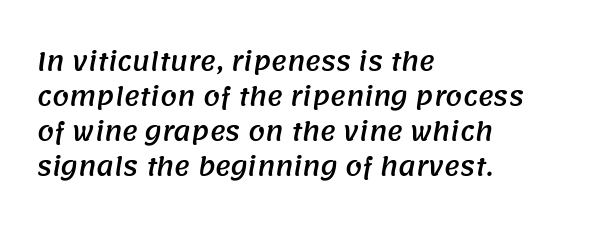
Q: Is the text underlined? A: No.
Q: How is the paragraph aligned? A: Left-aligned.
Q: Is the spacing between letters normal or unusually wide? A: Normal.
Q: Is the spacing between lines tight, normal or loose? A: Normal.
